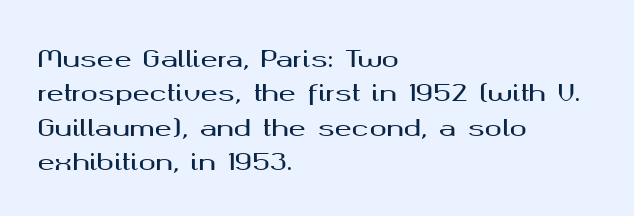
{"italic": "no", "underline": "no", "align": "left", "line_spacing": "normal", "line_spacing_ratio": 1.5, "letter_spacing": "normal", "letter_spacing_em": 0.0, "glyph_px": 23}
